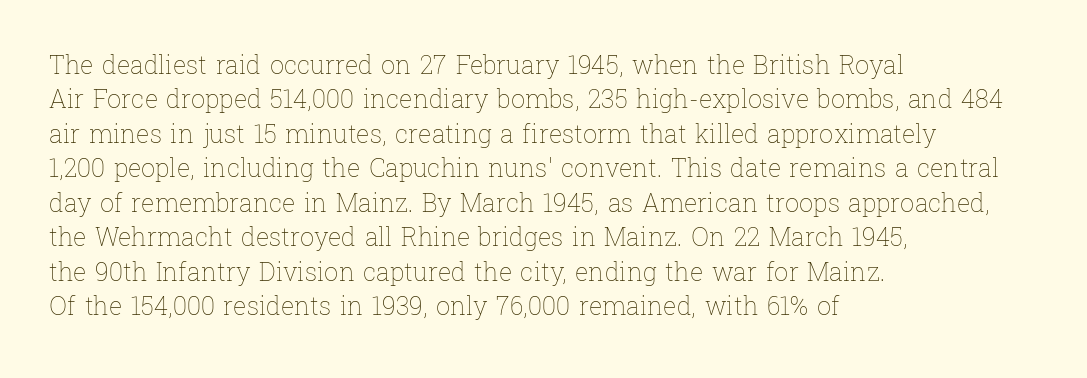
The image shows 25 px text type, upright; set left-aligned, normal line spacing (1.38x), normal letter spacing, not underlined.
